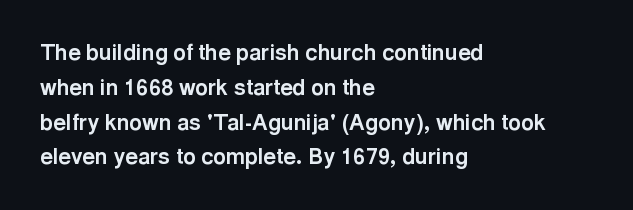
Q: Is the text bold? A: Yes.
Q: Is the text italic (slanted)? A: No, it is upright.
Q: Is the text underlined? A: No.
Q: How is the paragraph aligned? A: Left-aligned.
Q: Is the spacing between letters normal or unusually wide? A: Normal.
Q: Is the spacing between lines tight, normal or loose? A: Normal.
